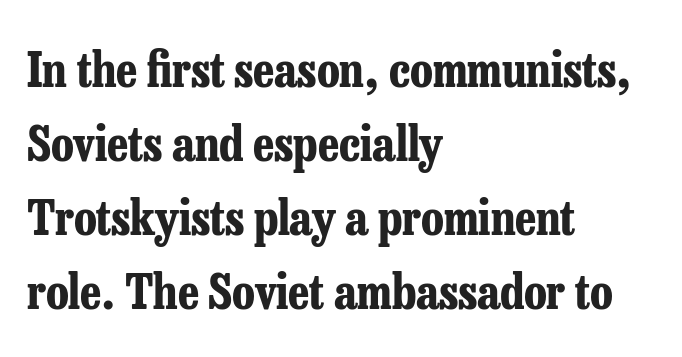
The image shows 48 px bold, condensed serif type, upright; set left-aligned, normal line spacing (1.54x), normal letter spacing, not underlined; low stroke contrast and a medium x-height.
